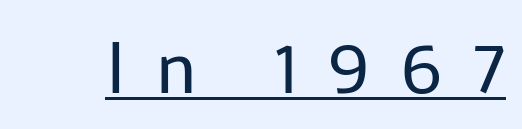
{"serif": "no", "italic": "no", "bold": "no", "weight": "regular", "width": "normal", "stroke_contrast": "low", "x_height": "medium", "monospaced": "no", "underline": "yes", "letter_spacing": "wide", "letter_spacing_em": 0.42, "glyph_px": 72}
